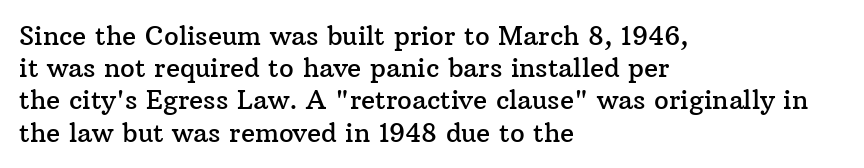
You could call the tracking neutral — neither tight nor loose. Posture: upright roman. Which margin do the lines hug? The left one — the right edge is uneven. Decoration check: the copy has no underline.
